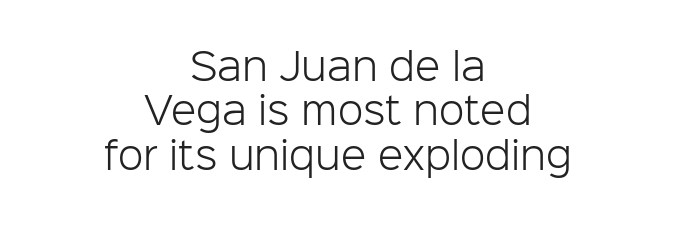
The strokes are not fattened; the text isn't bold. Only glyphs here, with clear space below each row. Both edges are ragged and mirror each other, which tells us the setting is centered. No feet cap the strokes, marking this as sans-serif type. This rendering leaves character spacing at its baseline value.
